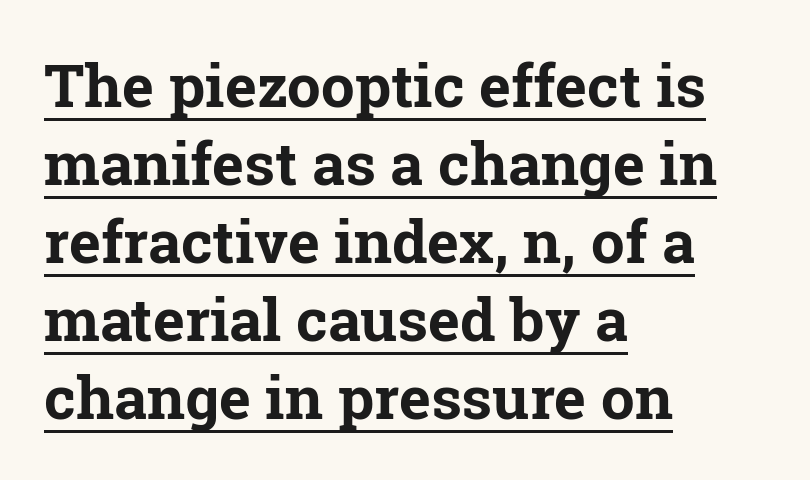
{"serif": "yes", "italic": "no", "bold": "yes", "weight": "bold", "width": "normal", "stroke_contrast": "low", "x_height": "medium", "monospaced": "no", "underline": "yes", "align": "left", "line_spacing": "normal", "line_spacing_ratio": 1.3, "letter_spacing": "normal", "letter_spacing_em": 0.0, "glyph_px": 60}
